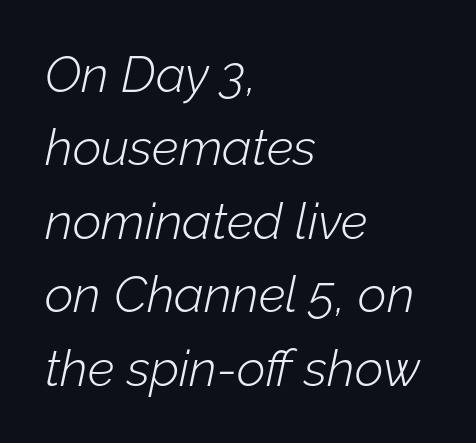
The image shows 50 px light type, italic (leaning right); set left-aligned, normal line spacing (1.47x), normal letter spacing, not underlined; low stroke contrast and a medium x-height.
